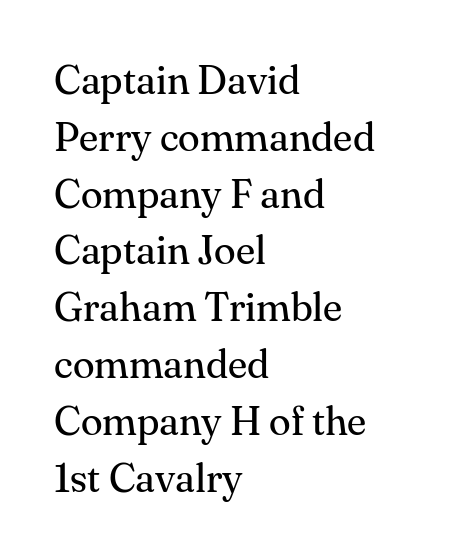
The image shows 40 px regular-weight serif type, upright; set left-aligned, normal line spacing (1.42x), normal letter spacing, not underlined; medium stroke contrast and a small x-height.
